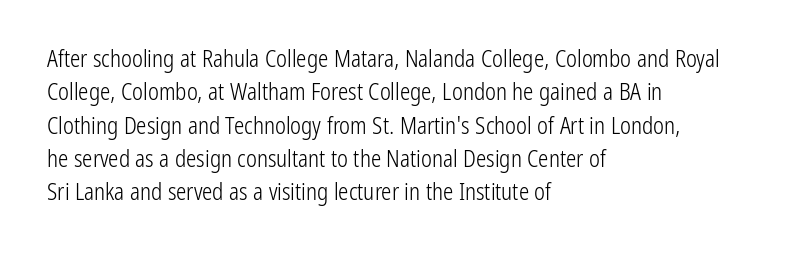
Q: Is the text bold? A: No.
Q: Is the text italic (slanted)? A: No, it is upright.
Q: Is the text underlined? A: No.
Q: How is the paragraph aligned? A: Left-aligned.
Q: Is the spacing between letters normal or unusually wide? A: Normal.
Q: Is the spacing between lines tight, normal or loose? A: Normal.
